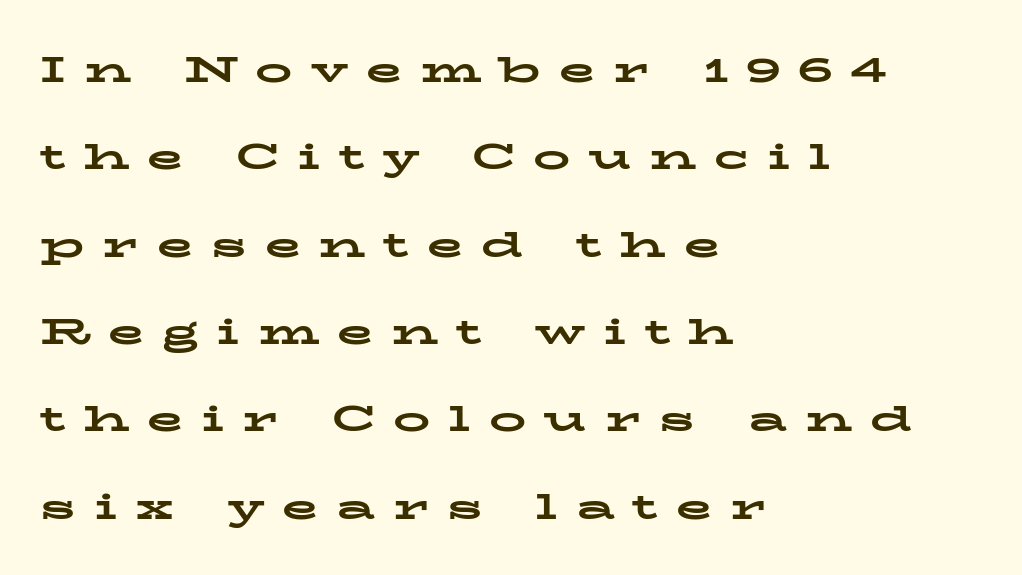
Q: Is the text bold? A: Yes.
Q: Is the text italic (slanted)? A: No, it is upright.
Q: Is the typeface a serif or a sans-serif typeface? A: Serif.
Q: Is the text underlined? A: No.
Q: How is the paragraph aligned? A: Left-aligned.
Q: Is the spacing between letters normal or unusually wide? A: Unusually wide.
Q: Is the spacing between lines tight, normal or loose? A: Loose.
Q: Width (condensed, normal, or wide)? A: Wide.
Q: Stroke contrast? A: Low.
Q: x-height? A: Medium.
Q: Monospaced? A: No.
